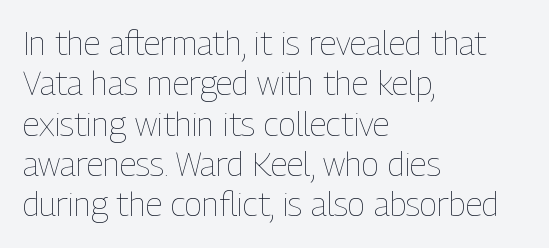
Q: Is the text bold? A: No.
Q: Is the text italic (slanted)? A: No, it is upright.
Q: Is the text underlined? A: No.
Q: How is the paragraph aligned? A: Left-aligned.
Q: Is the spacing between letters normal or unusually wide? A: Normal.
Q: Width (condensed, normal, or wide)? A: Condensed.
Q: Stroke contrast? A: Low.
Q: x-height? A: Medium.
Q: Monospaced? A: No.
